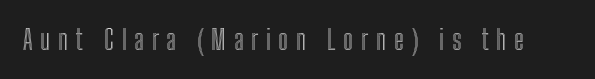
{"italic": "no", "underline": "no", "letter_spacing": "wide", "letter_spacing_em": 0.28, "glyph_px": 27}
